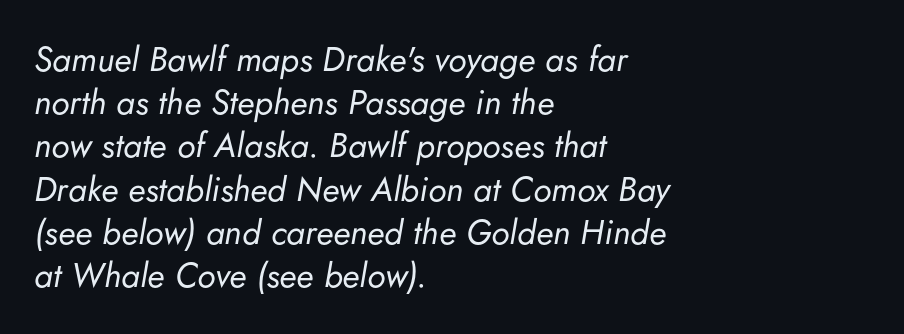
The image shows 34 px regular-weight type, italic (leaning right); set left-aligned, normal line spacing (1.27x), normal letter spacing, not underlined; low stroke contrast and a small x-height.
